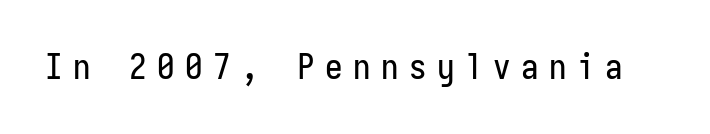
{"serif": "no", "italic": "no", "width": "condensed", "stroke_contrast": "low", "x_height": "medium", "monospaced": "yes", "underline": "no", "letter_spacing": "wide", "letter_spacing_em": 0.3, "glyph_px": 35}
